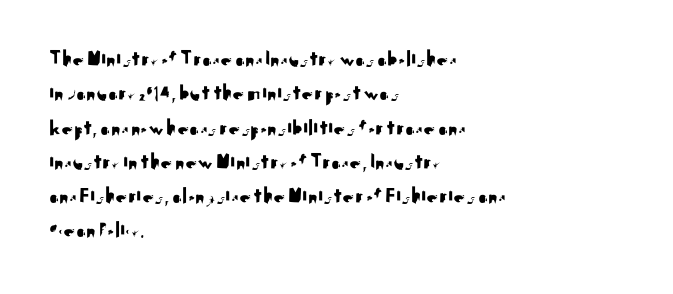
Q: Is the text italic (slanted)? A: No, it is upright.
Q: Is the text underlined? A: No.
Q: How is the paragraph aligned? A: Left-aligned.
Q: Is the spacing between letters normal or unusually wide? A: Normal.
Q: Is the spacing between lines tight, normal or loose? A: Normal.
